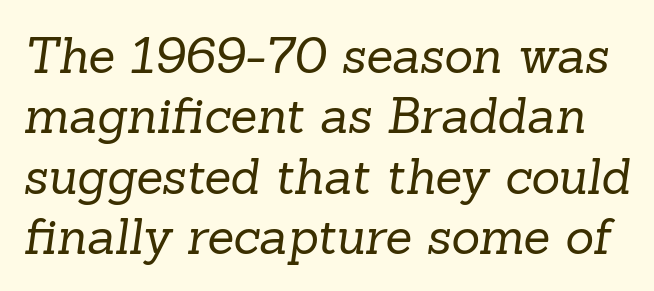
Q: Is the text bold? A: No.
Q: Is the typeface a serif or a sans-serif typeface? A: Serif.
Q: Is the text underlined? A: No.
Q: Is the spacing between letters normal or unusually wide? A: Normal.
Q: Width (condensed, normal, or wide)? A: Normal.
Q: Stroke contrast? A: Low.
Q: x-height? A: Medium.
Q: Monospaced? A: No.
